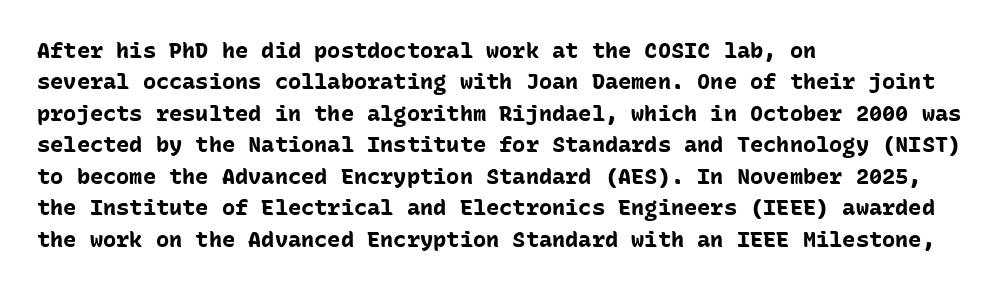
The image shows 22 px bold type, upright; set left-aligned, normal line spacing (1.43x), normal letter spacing, not underlined.
